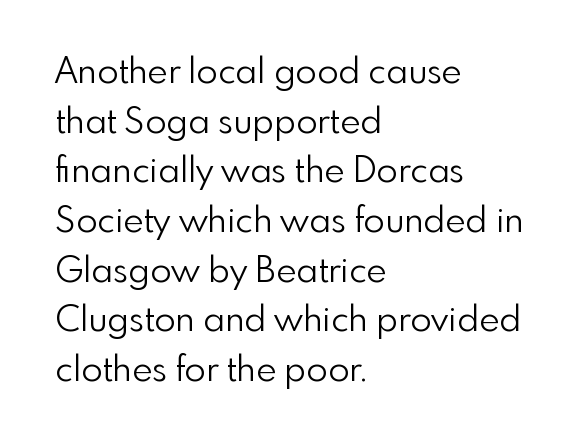
Note the varied advance widths — an 'i' is clearly narrower than an 'm'. A classic flush-left, rag-right setting is used for this passage. The font is comparable to plain body text, perhaps lighter. You can tell it's not italic because the verticals are truly vertical.
